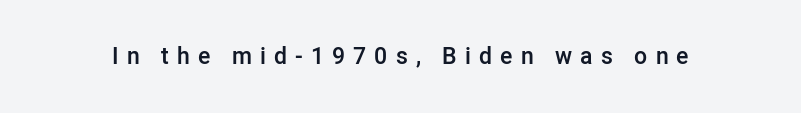
Unmarked baselines from the first word to the last. Stems and bowls a touch heavier than normal — semibold. Loose tracking; the words dissolve into strings of separated letters. Does the lettering tilt? It doesn't — this is upright.
